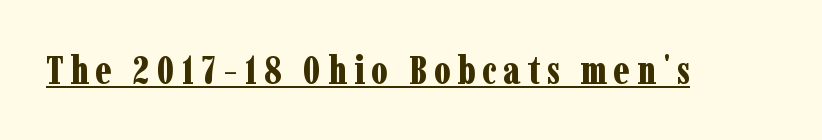
The image shows 39 px bold, condensed serif type, upright; set underlined; low stroke contrast and a medium x-height.
